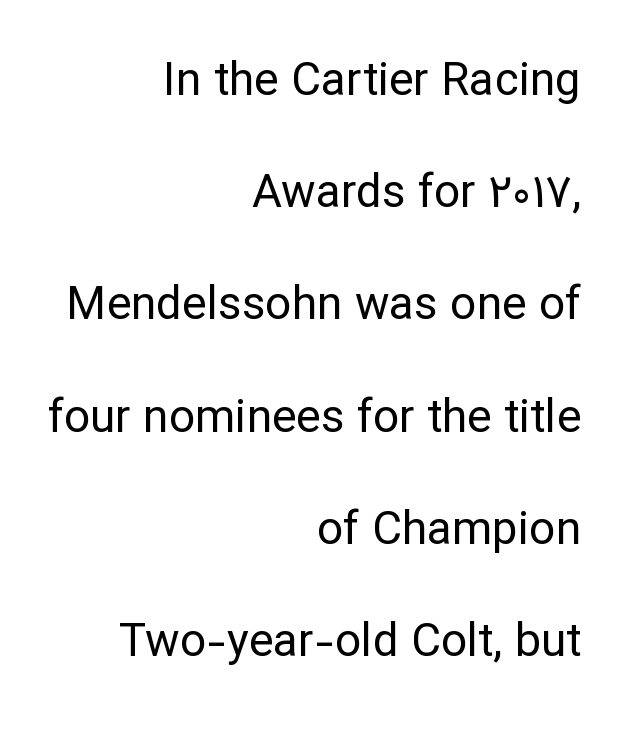
{"serif": "no", "italic": "no", "bold": "no", "weight": "regular", "width": "normal", "stroke_contrast": "low", "x_height": "medium", "monospaced": "no", "underline": "no", "align": "right", "line_spacing": "loose", "line_spacing_ratio": 2.44, "letter_spacing": "normal", "letter_spacing_em": 0.0, "glyph_px": 46}
